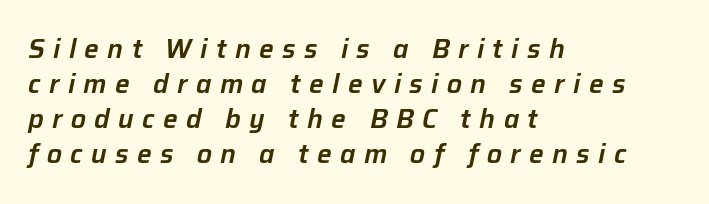
The image shows 26 px text type, italic (leaning right); set left-aligned, normal line spacing (1.35x), unusually wide letter spacing (+0.32 em), not underlined.
